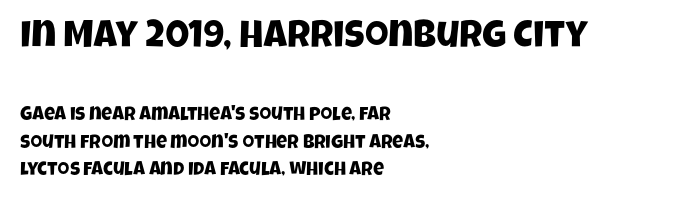
Q: Is the typeface a serif or a sans-serif typeface? A: Sans-serif.
Q: Is the text underlined? A: No.
Q: How is the paragraph aligned? A: Left-aligned.
Q: Is the spacing between letters normal or unusually wide? A: Normal.
Q: Is the spacing between lines tight, normal or loose? A: Normal.
Q: Which block of text is set in a larger size, the first (top) or the second (bottom)? A: The first (top) one.
Q: Width (condensed, normal, or wide)? A: Condensed.
Q: Stroke contrast? A: Low.
Q: x-height? A: Large.
Q: Monospaced? A: No.
